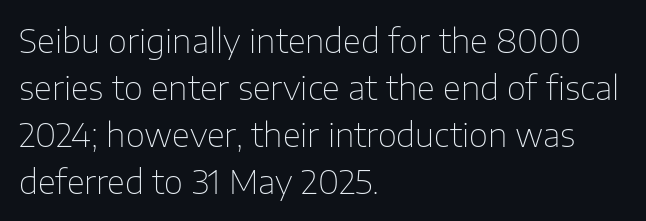
The words here are not underlined. The font sits on the lighter half of the weight spectrum, regular included. In terms of letterspacing, this is plain default setting. Leftover space on each line is placed entirely after the last word. A roman cut, with each character standing at attention.
